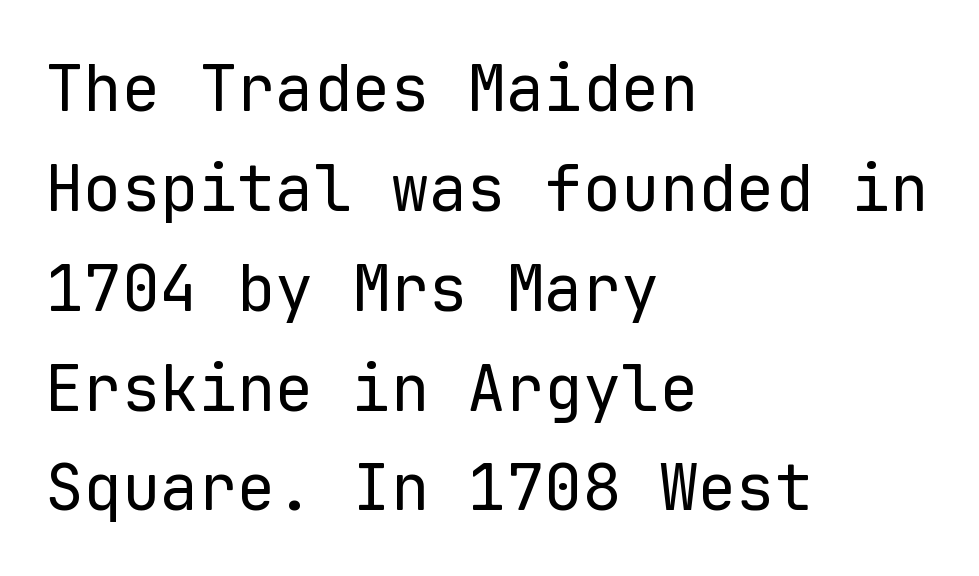
The image shows 64 px regular-weight sans-serif type, upright, monospaced; set left-aligned, normal line spacing (1.56x), normal letter spacing, not underlined; low stroke contrast and a medium x-height.
